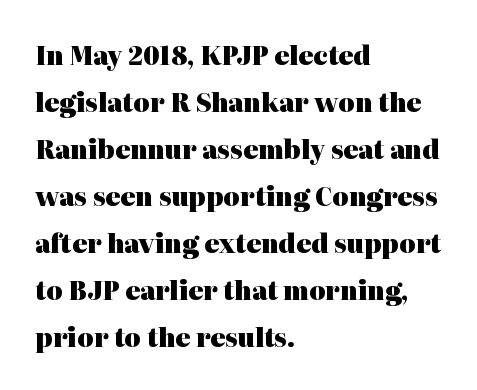
The type sits square on the baseline with zero lean. A bare baseline throughout the passage. The face used here has the dense, thick strokes of a bold. Leftover space on each line is placed entirely after the last word. Is the letter spacing exaggerated? No — it looks like the ordinary default.
